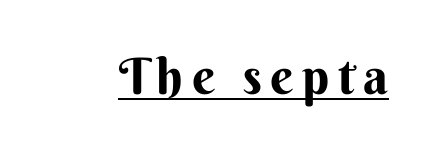
Q: Is the text bold? A: Yes.
Q: Is the text italic (slanted)? A: No, it is upright.
Q: Is the typeface a serif or a sans-serif typeface? A: Sans-serif.
Q: Is the text underlined? A: Yes.
Q: Width (condensed, normal, or wide)? A: Normal.
Q: Stroke contrast? A: Medium.
Q: x-height? A: Small.
Q: Monospaced? A: No.
